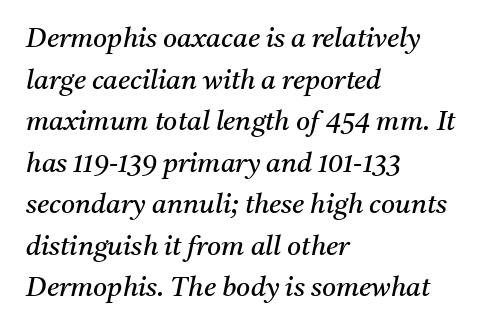
Short note: letters normally spaced. The passage shown leans; its letterforms are oblique. Is the type heavy? It reads as light-to-regular instead. These lines are set flush left with a ragged right edge.
